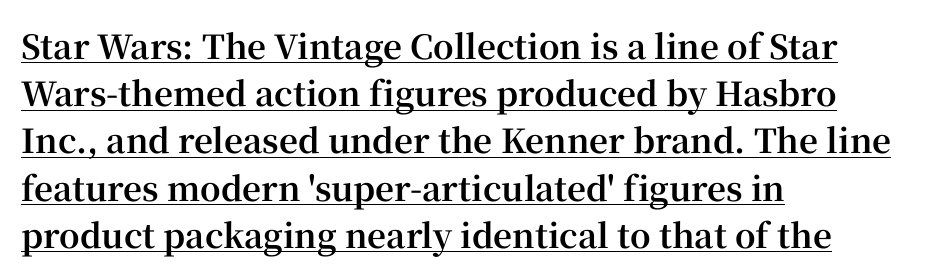
The image shows 33 px bold serif type, upright; set left-aligned, normal line spacing (1.43x), normal letter spacing, underlined; high stroke contrast and a medium x-height.
